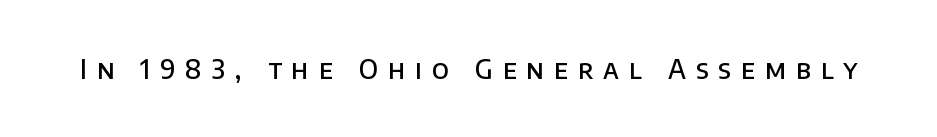
The image shows 26 px text type, upright; set unusually wide letter spacing (+0.38 em), not underlined.
